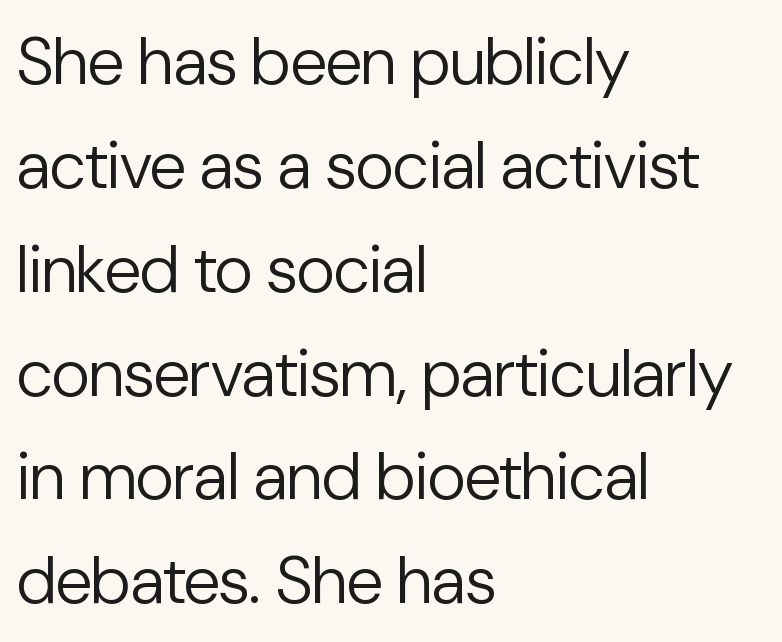
The foot of each line stays bare and open. If you measured baseline to baseline, you'd find a middling distance. In terms of letterspacing, this is plain default setting. Do the characters align in a grid? No, the font is proportional. Teacher's note: observe the even left margin — that is flush-left alignment.
